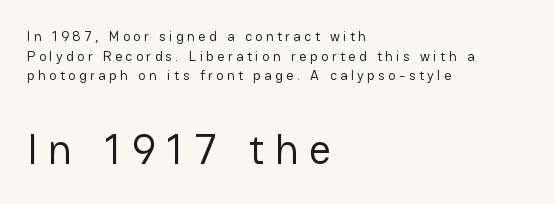
{"serif": "no", "italic": "no", "bold": "no", "weight": "regular", "width": "normal", "stroke_contrast": "low", "x_height": "medium", "monospaced": "no", "underline": "no", "align": "left", "line_spacing": "normal", "line_spacing_ratio": 1.41, "letter_spacing": "wide", "letter_spacing_em": 0.24, "larger_block": "second", "size_ratio": 3.07, "glyph_px": 43}
